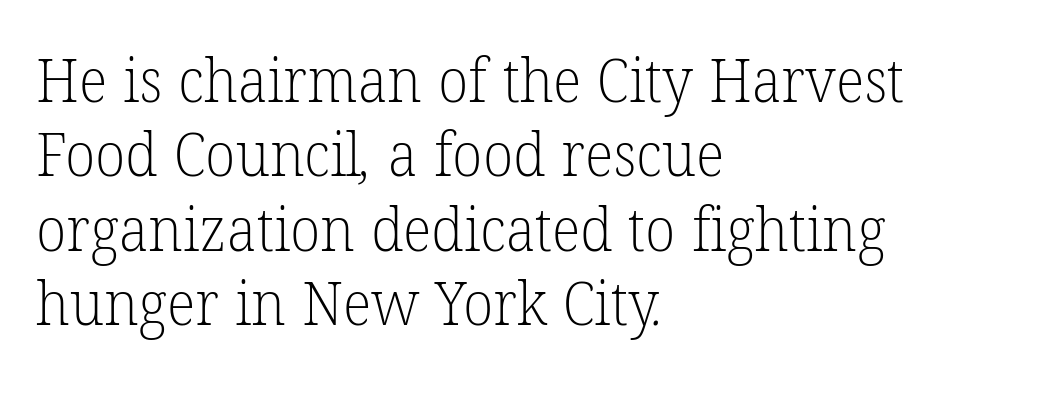
Classification — serif. Weight: not bold — regular or lighter. In CSS terms this would be text-align: left. You could not count columns in this text — the font is proportionally spaced.
